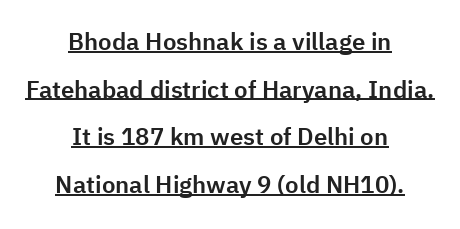
A roman cut, with each character standing at attention. In terms of leading, this rendering errs on the spacious side. Each word holds together tightly as a unit, with standard inter-letter gaps. Caption: multi-line text, centered on the measure.
